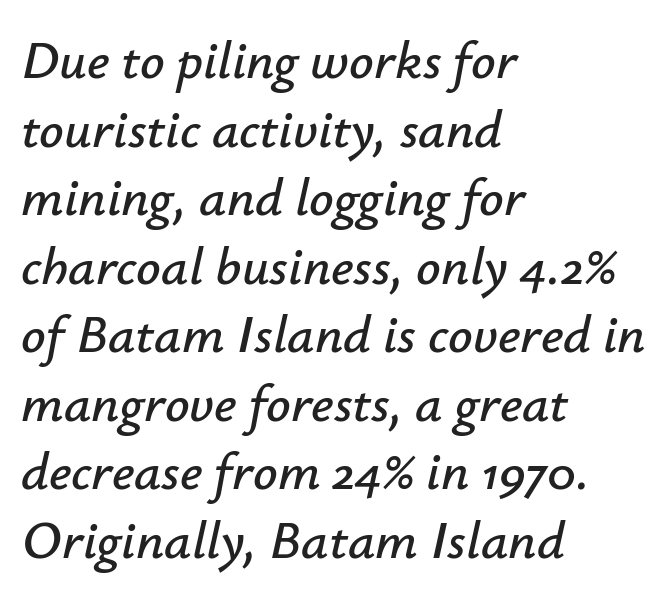
The letters sit at their default tracking, neither squeezed nor spread. Emphasis-style slanted type is in use. The strip under each line holds only bare page. This sample has the flowing, uneven cadence of proportional lettering. The compositor pushed each line to the left boundary.
